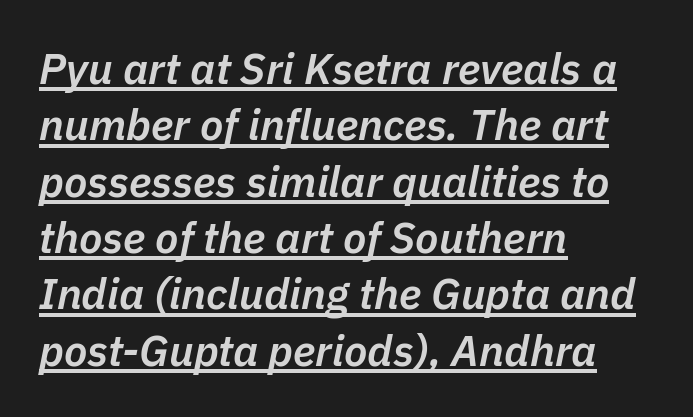
The image shows 43 px semibold type, italic (leaning right); set left-aligned, normal line spacing (1.31x), normal letter spacing, underlined; low stroke contrast and a medium x-height.
